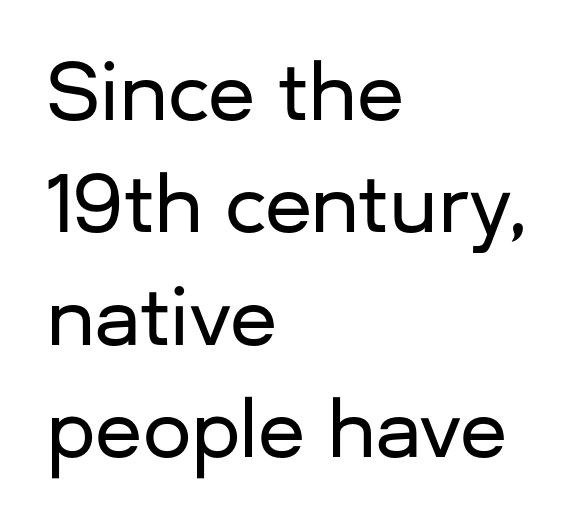
These lines are rendered in a variable-pitch font. The axis of the letterforms is exactly vertical. Rows of type keep a routine distance in the vertical direction. The words here are not underlined. This sample is left-justified, so line endings fall wherever the words run out.
